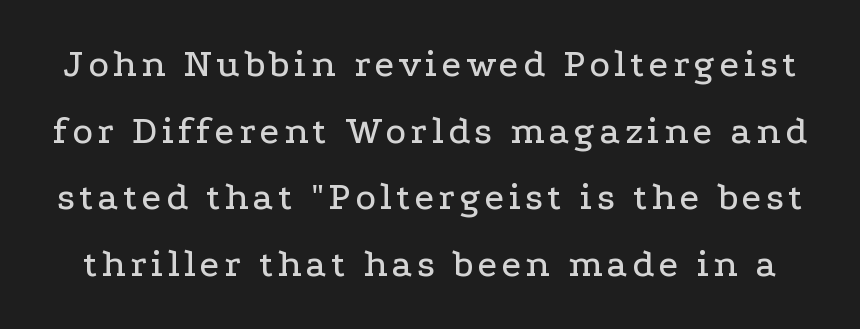
The image shows 39 px wide serif type, upright; set line spacing 1.71x, not underlined; low stroke contrast and a medium x-height.
